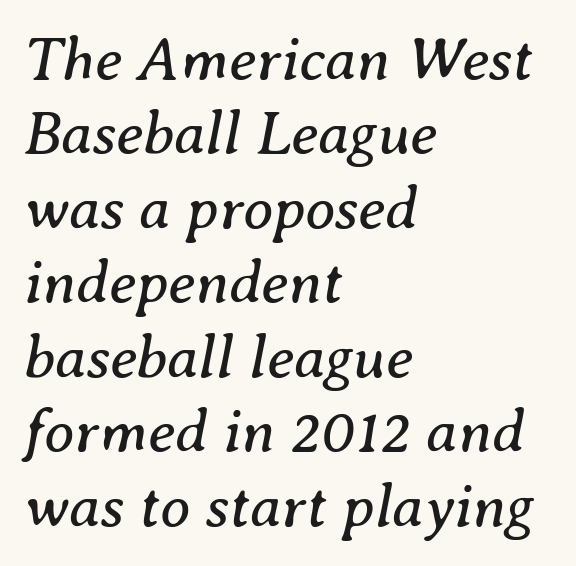
Q: Is the text bold? A: No.
Q: Is the text italic (slanted)? A: Yes, it leans right by about 8 degrees.
Q: Is the typeface a serif or a sans-serif typeface? A: Serif.
Q: Is the text underlined? A: No.
Q: How is the paragraph aligned? A: Left-aligned.
Q: Is the spacing between letters normal or unusually wide? A: Normal.
Q: Width (condensed, normal, or wide)? A: Normal.
Q: Stroke contrast? A: Medium.
Q: x-height? A: Medium.
Q: Monospaced? A: No.
